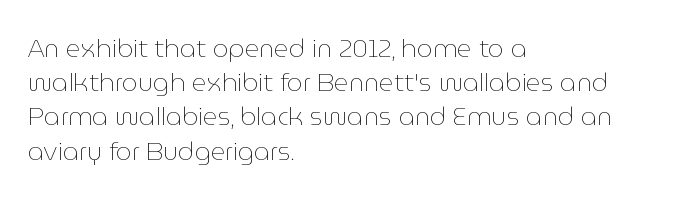
Q: Is the text bold? A: No.
Q: Is the text italic (slanted)? A: No, it is upright.
Q: Is the text underlined? A: No.
Q: How is the paragraph aligned? A: Left-aligned.
Q: Is the spacing between letters normal or unusually wide? A: Normal.
Q: Is the spacing between lines tight, normal or loose? A: Normal.
